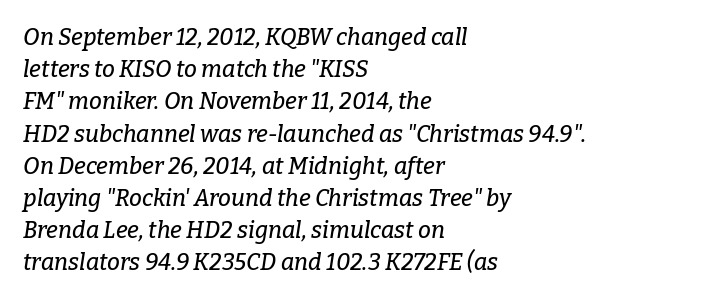
Q: Is the text italic (slanted)? A: Yes, it leans right by about 9 degrees.
Q: Is the text underlined? A: No.
Q: How is the paragraph aligned? A: Left-aligned.
Q: Is the spacing between letters normal or unusually wide? A: Normal.
Q: Is the spacing between lines tight, normal or loose? A: Normal.
